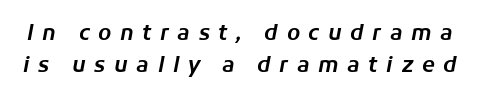
The image shows 21 px text type, italic (leaning right); set normal line spacing (1.51x), unusually wide letter spacing (+0.41 em), not underlined.
